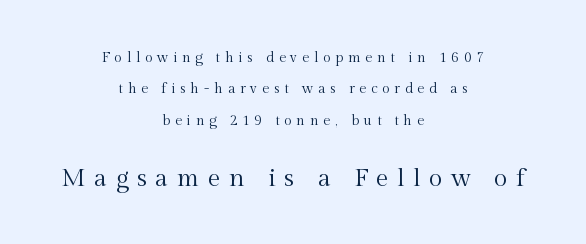
{"italic": "no", "bold": "no", "underline": "no", "align": "center", "line_spacing": "loose", "line_spacing_ratio": 2.25, "letter_spacing": "wide", "letter_spacing_em": 0.34, "larger_block": "second", "size_ratio": 1.79, "glyph_px": 25}
